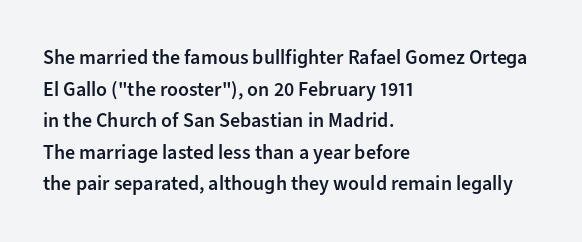
The image shows 20 px text type, upright; set left-aligned, normal line spacing (1.58x), normal letter spacing, not underlined.
